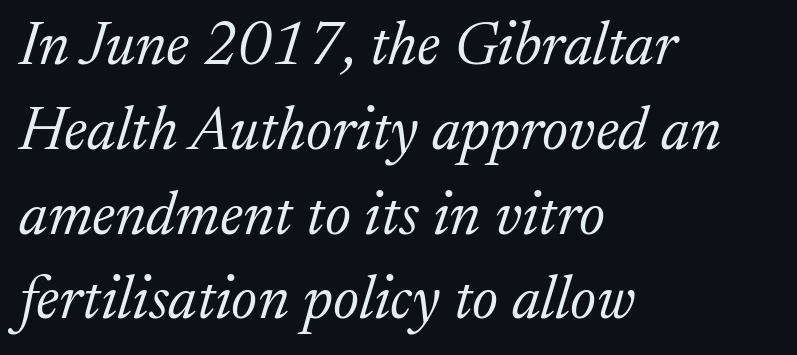
Q: Is the text bold? A: No.
Q: Is the text italic (slanted)? A: Yes, it leans right by about 17 degrees.
Q: Is the typeface a serif or a sans-serif typeface? A: Serif.
Q: Is the text underlined? A: No.
Q: How is the paragraph aligned? A: Left-aligned.
Q: Is the spacing between letters normal or unusually wide? A: Normal.
Q: Is the spacing between lines tight, normal or loose? A: Normal.
Q: Width (condensed, normal, or wide)? A: Normal.
Q: Stroke contrast? A: Low.
Q: x-height? A: Medium.
Q: Monospaced? A: No.
